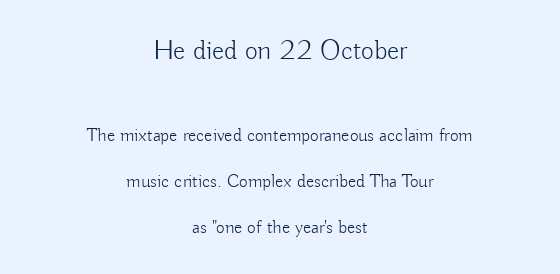
The whitespace from short lines is split evenly between both sides. This rendering employs a face without finishing strokes, i.e., a sans-serif. Successive baselines arrive slowly, with a big drop between each. Posture: upright roman. Is the type heavy? It reads as light-to-regular instead.
